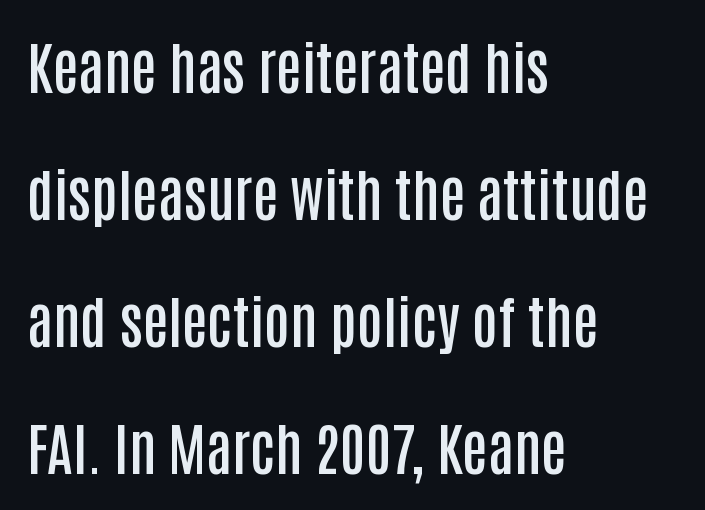
The image shows 57 px semibold, condensed sans-serif type, upright; set left-aligned, loose line spacing (2.23x), normal letter spacing, not underlined; low stroke contrast and a large x-height.
